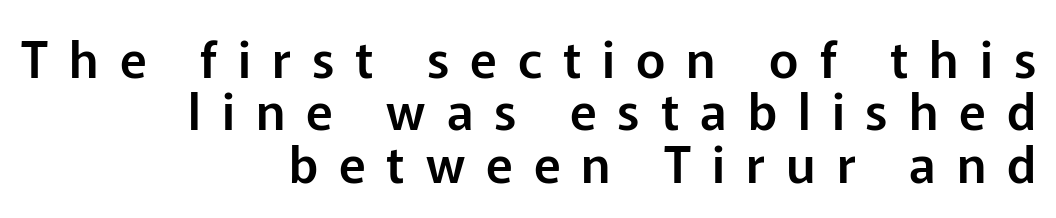
Q: Is the text italic (slanted)? A: No, it is upright.
Q: Is the typeface a serif or a sans-serif typeface? A: Sans-serif.
Q: Is the text underlined? A: No.
Q: How is the paragraph aligned? A: Right-aligned.
Q: Is the spacing between letters normal or unusually wide? A: Unusually wide.
Q: Is the spacing between lines tight, normal or loose? A: Tight.
Q: Width (condensed, normal, or wide)? A: Normal.
Q: Stroke contrast? A: Low.
Q: x-height? A: Medium.
Q: Monospaced? A: No.
